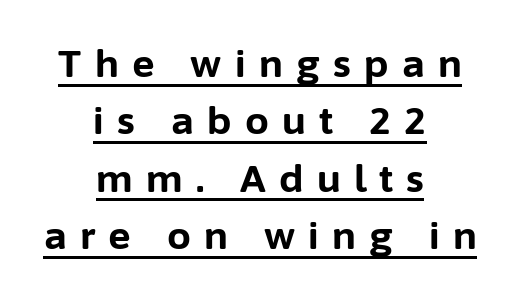
Q: Is the text bold? A: Yes.
Q: Is the text italic (slanted)? A: No, it is upright.
Q: Is the typeface a serif or a sans-serif typeface? A: Sans-serif.
Q: Is the text underlined? A: Yes.
Q: How is the paragraph aligned? A: Centered.
Q: Is the spacing between letters normal or unusually wide? A: Unusually wide.
Q: Is the spacing between lines tight, normal or loose? A: Normal.
Q: Width (condensed, normal, or wide)? A: Normal.
Q: Stroke contrast? A: Low.
Q: x-height? A: Medium.
Q: Monospaced? A: No.
